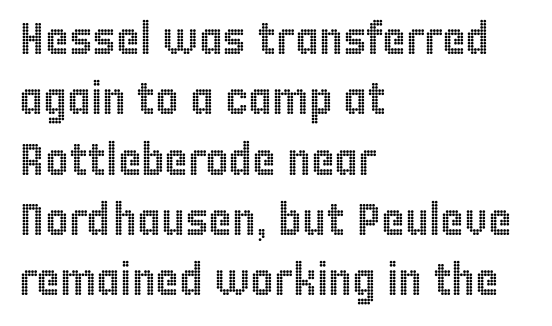
In terms of letterspacing, this is plain default setting. Notice how descenders clear the ascenders below comfortably — that's standard leading. Descenders hang freely into open space. The lettering stays uniformly vertical, giving the passage a roman look. Varying glyph widths throughout — classic text-font behaviour.
